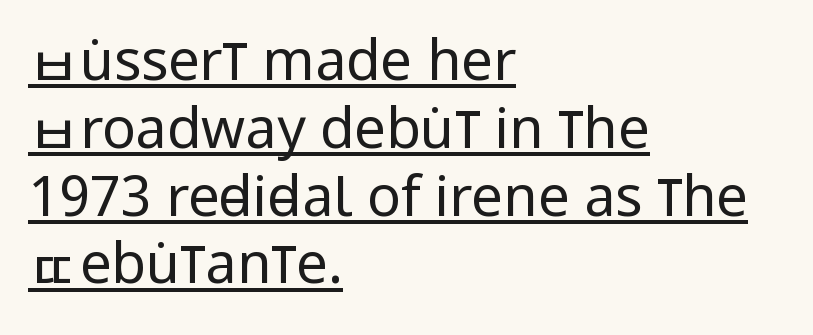
Q: Is the text bold? A: No.
Q: Is the text italic (slanted)? A: No, it is upright.
Q: Is the typeface a serif or a sans-serif typeface? A: Sans-serif.
Q: Is the text underlined? A: Yes.
Q: How is the paragraph aligned? A: Left-aligned.
Q: Is the spacing between letters normal or unusually wide? A: Normal.
Q: Width (condensed, normal, or wide)? A: Condensed.
Q: Stroke contrast? A: Low.
Q: x-height? A: Large.
Q: Monospaced? A: No.
